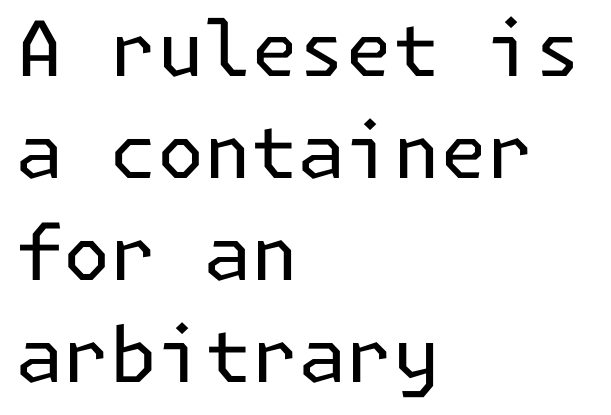
{"serif": "no", "italic": "no", "bold": "no", "weight": "regular", "width": "normal", "stroke_contrast": "low", "x_height": "medium", "underline": "no", "align": "left", "line_spacing": "normal", "line_spacing_ratio": 1.34, "letter_spacing": "normal", "letter_spacing_em": 0.0, "glyph_px": 76}
